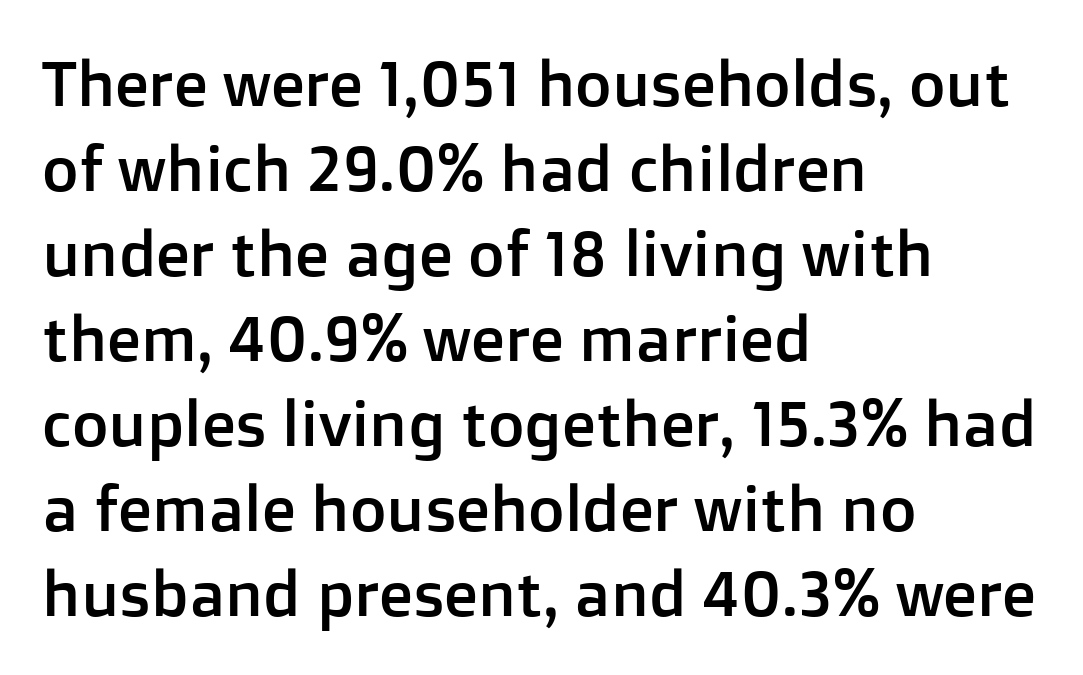
The image shows 63 px sans-serif type, upright; set left-aligned, normal line spacing (1.35x), normal letter spacing, not underlined; low stroke contrast and a medium x-height.
